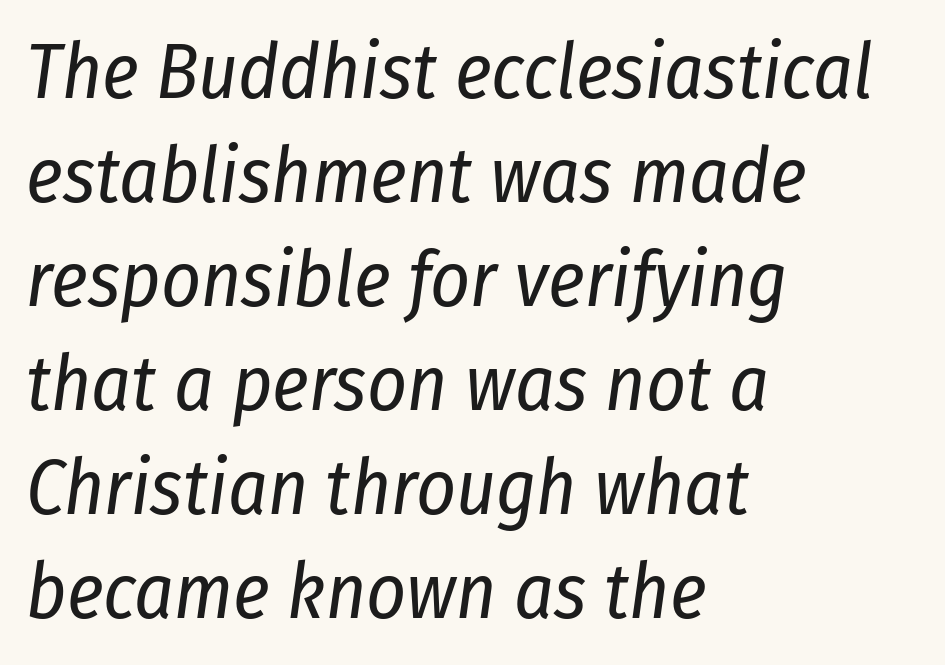
Q: Is the text bold? A: No.
Q: Is the text italic (slanted)? A: Yes, it leans right by about 8 degrees.
Q: Is the text underlined? A: No.
Q: How is the paragraph aligned? A: Left-aligned.
Q: Is the spacing between letters normal or unusually wide? A: Normal.
Q: Is the spacing between lines tight, normal or loose? A: Normal.
Q: Width (condensed, normal, or wide)? A: Condensed.
Q: Stroke contrast? A: Low.
Q: x-height? A: Medium.
Q: Monospaced? A: No.
